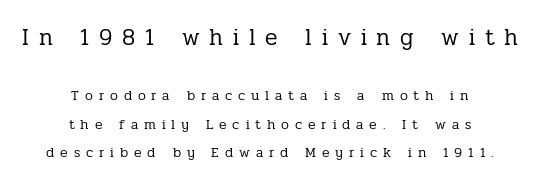
{"italic": "no", "bold": "no", "underline": "no", "align": "center", "line_spacing": "loose", "line_spacing_ratio": 2.03, "letter_spacing": "wide", "letter_spacing_em": 0.42, "larger_block": "first", "size_ratio": 1.64, "glyph_px": 23}
